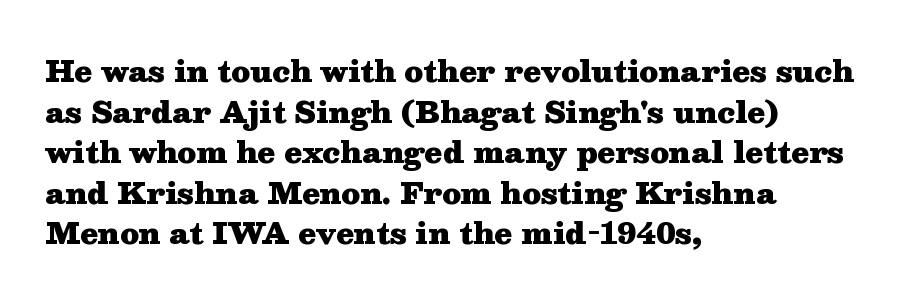
The image shows 29 px heavy, wide serif type, upright; set left-aligned, normal line spacing (1.4x), normal letter spacing, not underlined; medium stroke contrast and a medium x-height.
